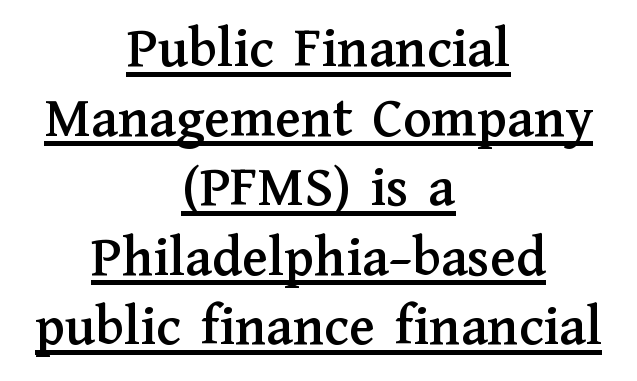
Q: Is the text italic (slanted)? A: No, it is upright.
Q: Is the typeface a serif or a sans-serif typeface? A: Serif.
Q: Is the text underlined? A: Yes.
Q: How is the paragraph aligned? A: Centered.
Q: Is the spacing between letters normal or unusually wide? A: Normal.
Q: Width (condensed, normal, or wide)? A: Normal.
Q: Stroke contrast? A: Medium.
Q: x-height? A: Medium.
Q: Monospaced? A: No.
